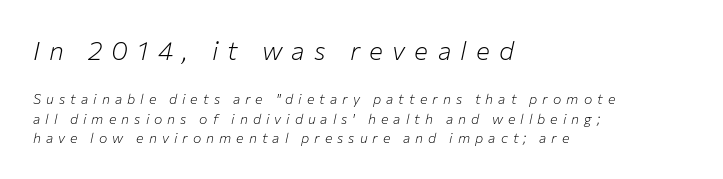
Q: Is the text bold? A: No.
Q: Is the text italic (slanted)? A: Yes, it leans right by about 12 degrees.
Q: Is the text underlined? A: No.
Q: How is the paragraph aligned? A: Left-aligned.
Q: Is the spacing between letters normal or unusually wide? A: Unusually wide.
Q: Is the spacing between lines tight, normal or loose? A: Normal.
Q: Which block of text is set in a larger size, the first (top) or the second (bottom)? A: The first (top) one.
